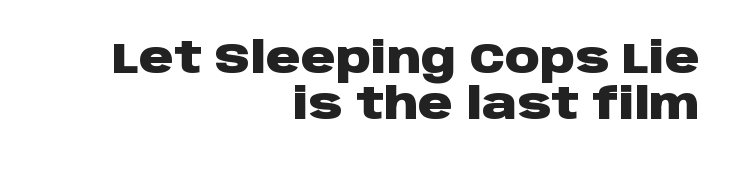
The axis of the letterforms is exactly vertical. Is there much room between lines? No — they nearly touch. Underlining? Definitely not there. Think of a printed novel: that variable character pitch is what you see here. Right-aligned paragraph, ragged on the left. Stroke terminals: plain, sans-serif.
